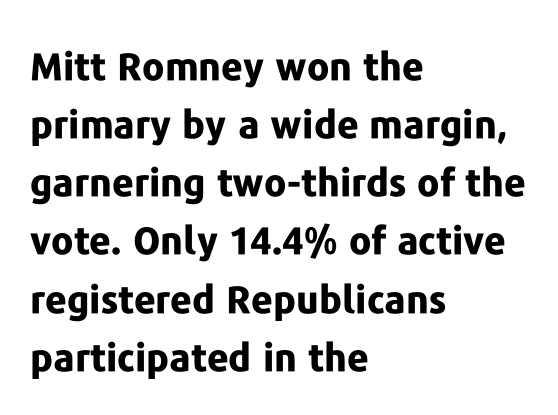
Q: Is the text bold? A: Yes.
Q: Is the text italic (slanted)? A: No, it is upright.
Q: Is the typeface a serif or a sans-serif typeface? A: Sans-serif.
Q: Is the text underlined? A: No.
Q: How is the paragraph aligned? A: Left-aligned.
Q: Is the spacing between letters normal or unusually wide? A: Normal.
Q: Is the spacing between lines tight, normal or loose? A: Normal.
Q: Width (condensed, normal, or wide)? A: Normal.
Q: Stroke contrast? A: Low.
Q: x-height? A: Medium.
Q: Monospaced? A: No.
